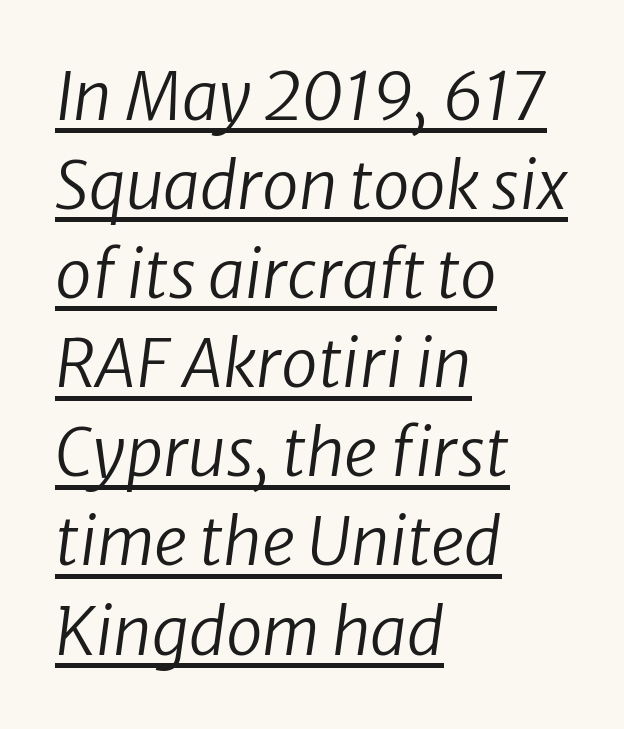
The image shows 66 px regular-weight type, italic (leaning right); set left-aligned, normal line spacing (1.35x), normal letter spacing, underlined; low stroke contrast and a medium x-height.
